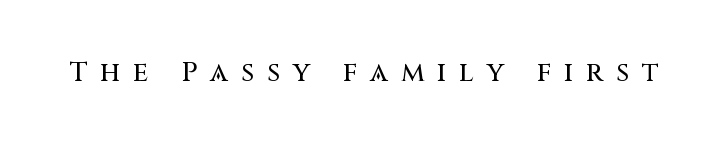
Short note: letters widely spaced. Bare-footed words on every line. Characters remain perfectly vertical along every line.
